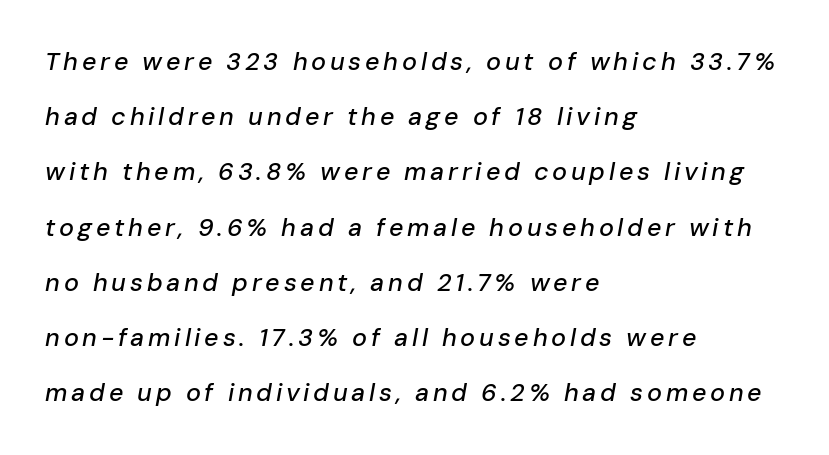
Q: Is the text italic (slanted)? A: Yes, it leans right by about 10 degrees.
Q: Is the text underlined? A: No.
Q: How is the paragraph aligned? A: Left-aligned.
Q: Is the spacing between lines tight, normal or loose? A: Loose.
